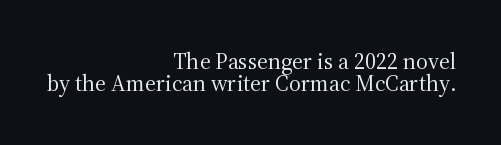
Q: Is the text bold? A: No.
Q: Is the text italic (slanted)? A: No, it is upright.
Q: Is the text underlined? A: No.
Q: How is the paragraph aligned? A: Right-aligned.
Q: Is the spacing between letters normal or unusually wide? A: Normal.
Q: Is the spacing between lines tight, normal or loose? A: Tight.
